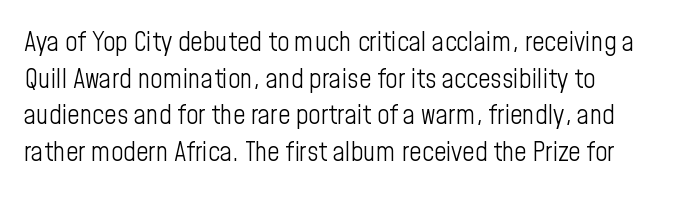
The image shows 27 px text type, upright; set normal line spacing (1.36x), normal letter spacing, not underlined.
